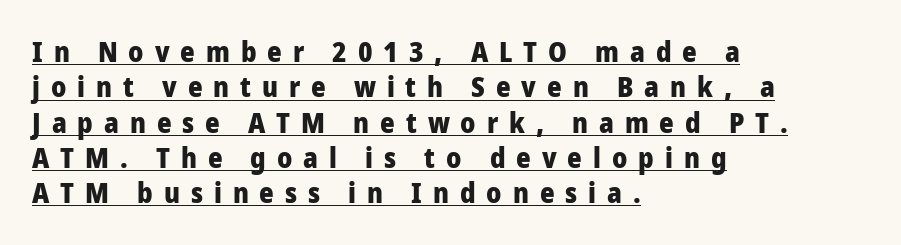
{"serif": "no", "italic": "no", "bold": "yes", "weight": "heavy", "width": "normal", "stroke_contrast": "low", "x_height": "medium", "monospaced": "no", "underline": "yes", "align": "left", "line_spacing": "normal", "line_spacing_ratio": 1.26, "letter_spacing": "wide", "letter_spacing_em": 0.39, "glyph_px": 28}
